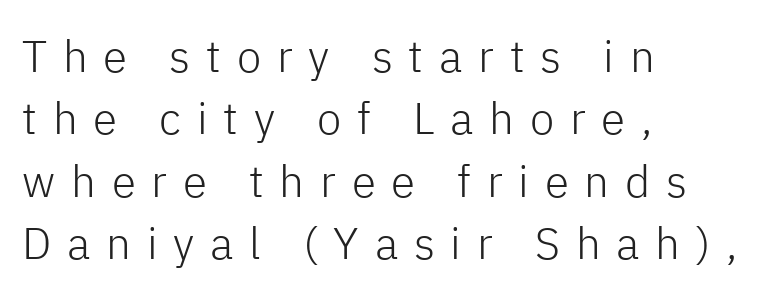
The image shows 44 px light sans-serif type, upright; set left-aligned, normal line spacing (1.42x), unusually wide letter spacing (+0.36 em), not underlined; low stroke contrast and a medium x-height.
